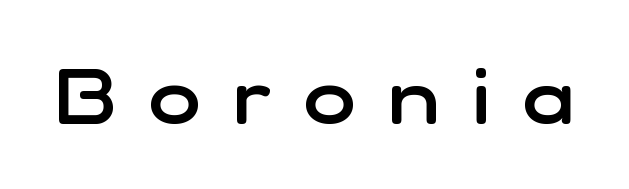
The image shows 78 px semibold sans-serif type, upright; set unusually wide letter spacing (+0.42 em), not underlined; low stroke contrast and a medium x-height.
